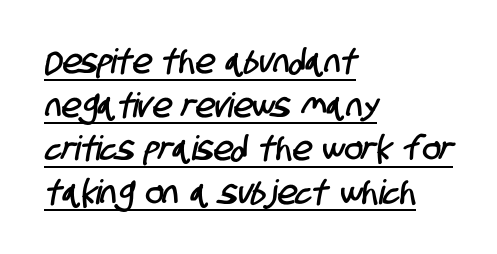
The image shows 34 px condensed sans-serif type; set left-aligned, normal line spacing (1.28x), normal letter spacing, underlined; low stroke contrast and a large x-height.
